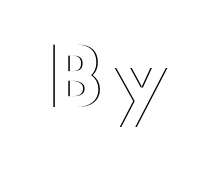
{"italic": "no", "width": "wide", "x_height": "small", "monospaced": "no", "underline": "no", "glyph_px": 76}
